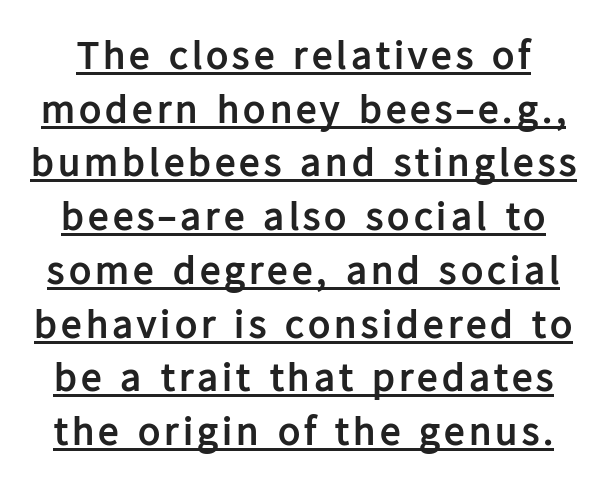
The image shows 41 px semibold sans-serif type, upright; set normal line spacing (1.31x), underlined; low stroke contrast and a medium x-height.
